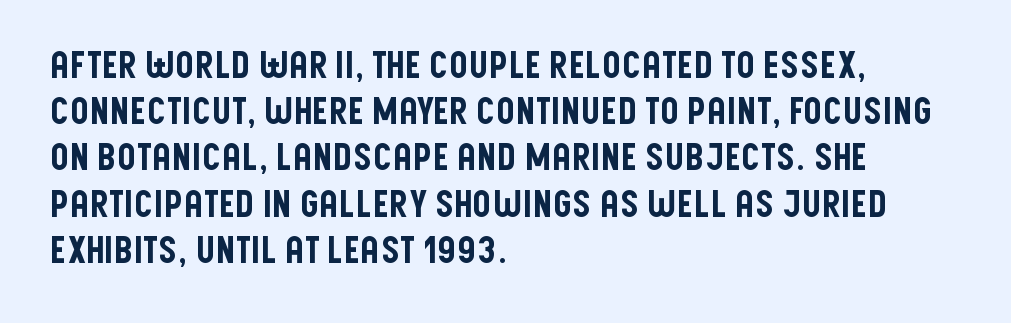
Q: Is the text italic (slanted)? A: No, it is upright.
Q: Is the typeface a serif or a sans-serif typeface? A: Sans-serif.
Q: Is the text underlined? A: No.
Q: How is the paragraph aligned? A: Left-aligned.
Q: Is the spacing between letters normal or unusually wide? A: Normal.
Q: Is the spacing between lines tight, normal or loose? A: Normal.
Q: Width (condensed, normal, or wide)? A: Condensed.
Q: Stroke contrast? A: Low.
Q: x-height? A: Large.
Q: Monospaced? A: No.
